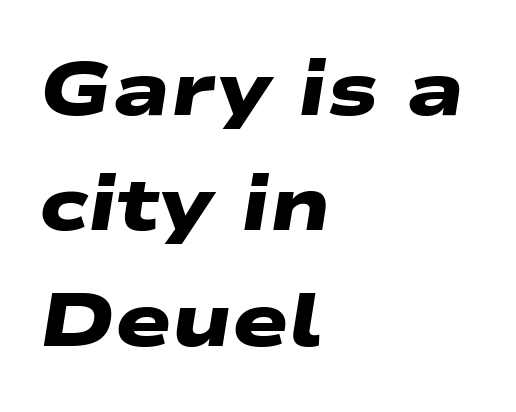
The image shows 75 px heavy, wide sans-serif type; set left-aligned, normal line spacing (1.54x), normal letter spacing, not underlined; low stroke contrast and a medium x-height.
